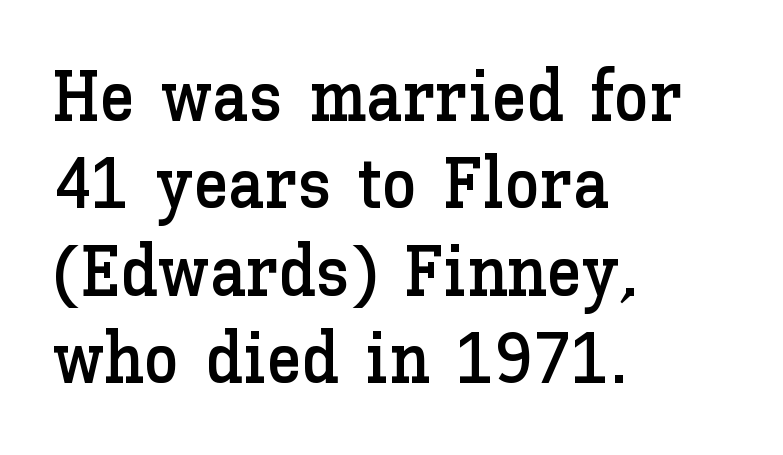
Q: Is the text italic (slanted)? A: No, it is upright.
Q: Is the text underlined? A: No.
Q: How is the paragraph aligned? A: Left-aligned.
Q: Is the spacing between letters normal or unusually wide? A: Normal.
Q: Width (condensed, normal, or wide)? A: Normal.
Q: Stroke contrast? A: Low.
Q: x-height? A: Medium.
Q: Monospaced? A: No.
